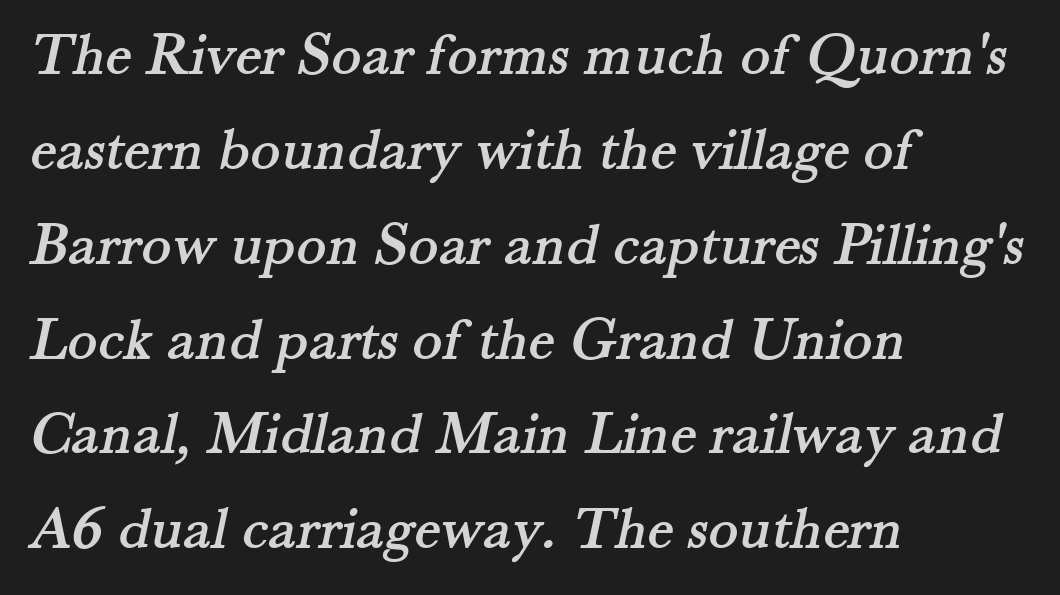
Interline gaps are of average width in this sample. Each letter keeps its own natural width here, so spacing adapts to shape. This sample uses a serif face. Default kerning and tracking; the words read as compact shapes.
